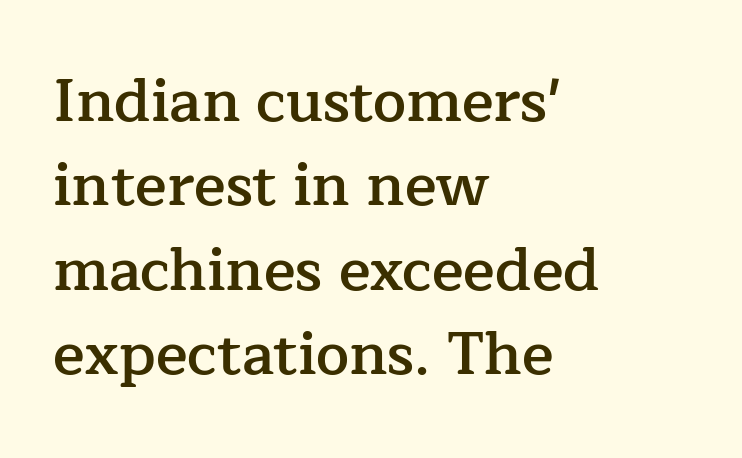
{"serif": "yes", "italic": "no", "bold": "semi", "weight": "semibold", "width": "normal", "stroke_contrast": "low", "x_height": "medium", "monospaced": "no", "underline": "no", "align": "left", "line_spacing": "normal", "line_spacing_ratio": 1.43, "letter_spacing": "normal", "letter_spacing_em": 0.0, "glyph_px": 59}
